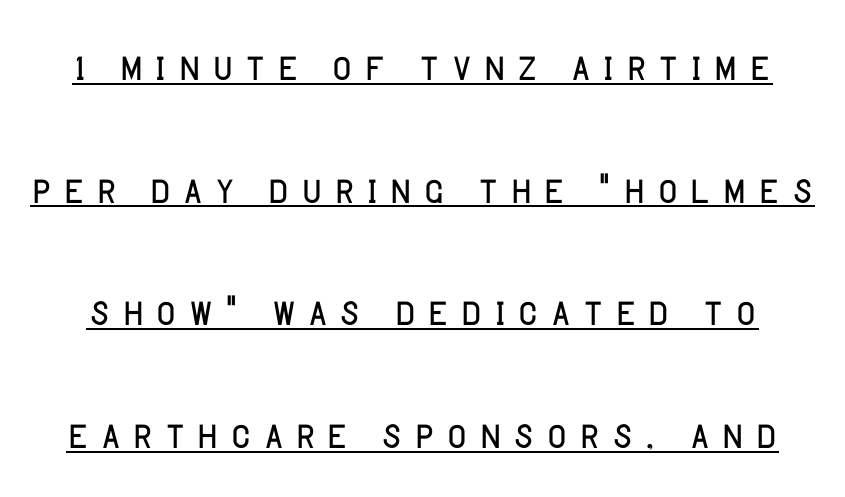
Q: Is the text bold? A: No.
Q: Is the text italic (slanted)? A: No, it is upright.
Q: Is the typeface a serif or a sans-serif typeface? A: Sans-serif.
Q: Is the text underlined? A: Yes.
Q: Is the spacing between lines tight, normal or loose? A: Loose.
Q: Width (condensed, normal, or wide)? A: Normal.
Q: Stroke contrast? A: Low.
Q: x-height? A: Large.
Q: Monospaced? A: No.
